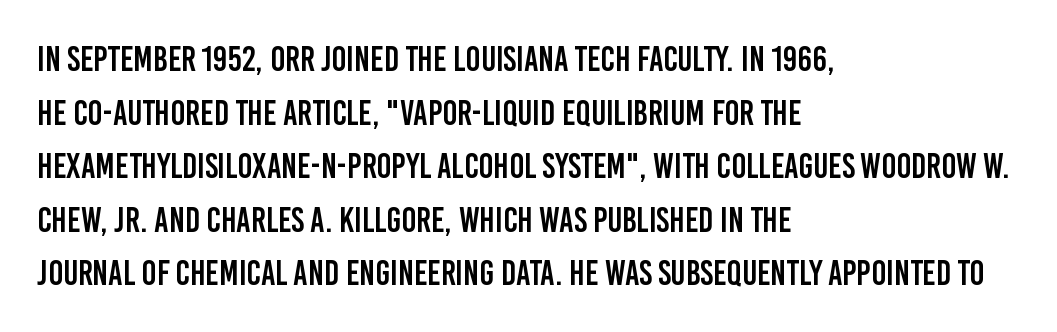
This sample is left-justified, so line endings fall wherever the words run out. These lines are rendered in a variable-pitch font. There is no visible air inserted between adjacent glyphs. No italicization has been applied; the sample stays upright. Honestly, there is no underline to notice here at all.
